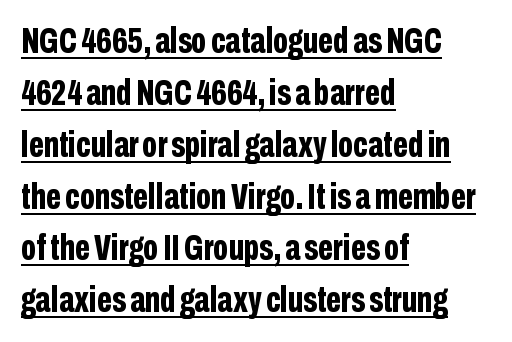
The image shows 36 px bold, condensed sans-serif type, upright; set left-aligned, normal line spacing (1.44x), normal letter spacing, underlined; low stroke contrast and a medium x-height.
